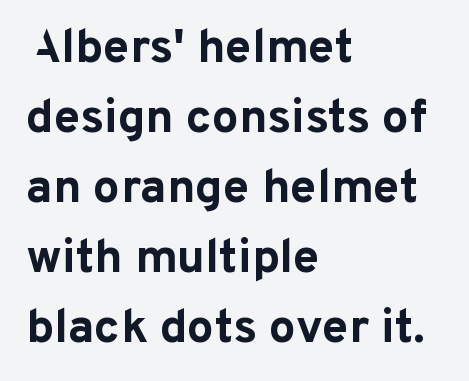
The passage shown is not underscored anywhere. The vertical gap from one line to the next is medium. Each letter's strokes conclude bluntly, with no projecting serifs. A typesetter would call this proportional, since set widths differ per character. These lines are set flush left with a ragged right edge.
